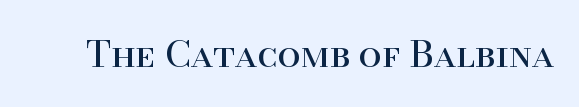
The image shows 37 px regular-weight serif type, upright; set normal letter spacing, not underlined; high stroke contrast and a small x-height.
